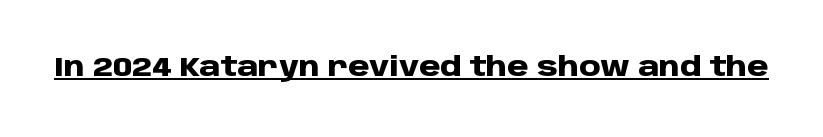
The letters stand straight up with perfectly vertical stems. Between one letter and the next there's only the usual sliver of space. Underlining? Definitely there. Strokes here are thick enough to call this a true bold.
